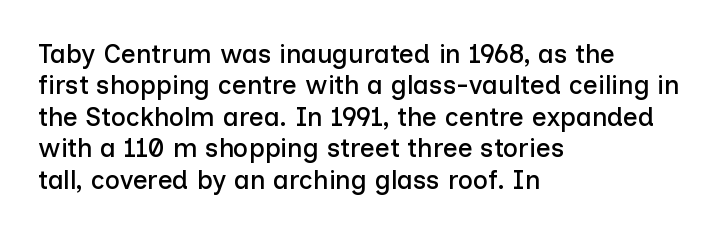
The image shows 26 px text type, upright; set left-aligned, line spacing 1.21x, normal letter spacing, not underlined.
